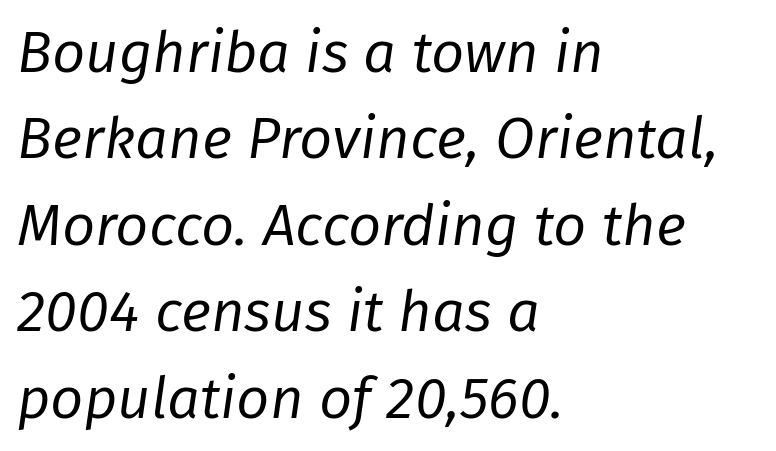
The passage is arranged the way most books set body copy — flush left. The font sits on the lighter half of the weight spectrum, regular included. The designer left line spacing at the default. Nobody touched the tracking dial on this one. Slanted lettering throughout. Each letter keeps its own natural width here, so spacing adapts to shape.
